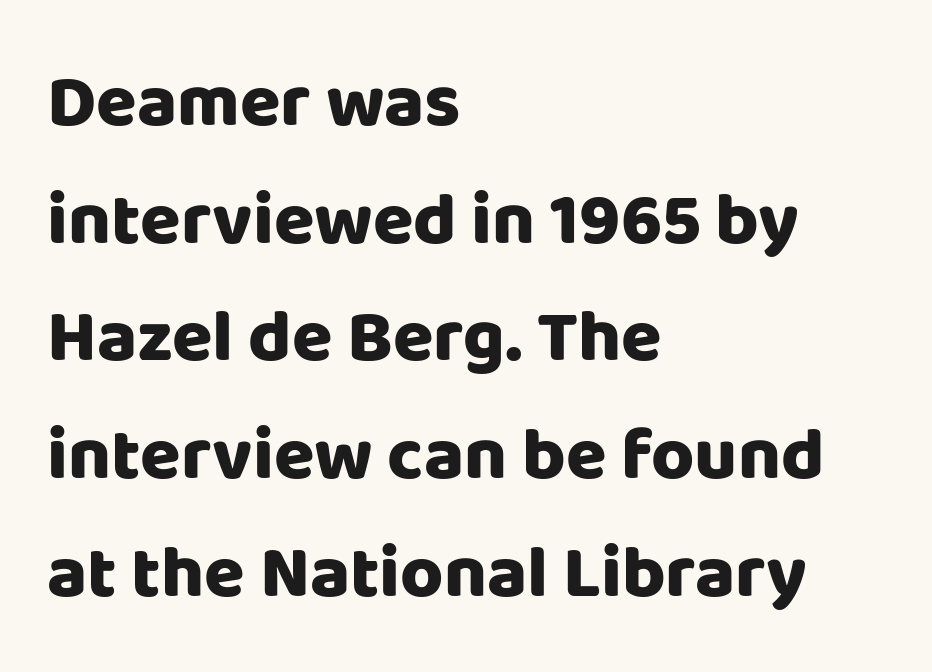
{"serif": "no", "italic": "no", "bold": "yes", "weight": "heavy", "width": "normal", "stroke_contrast": "low", "x_height": "large", "monospaced": "no", "underline": "no", "align": "left", "line_spacing": "normal", "line_spacing_ratio": 1.59, "letter_spacing": "normal", "letter_spacing_em": 0.0, "glyph_px": 74}
